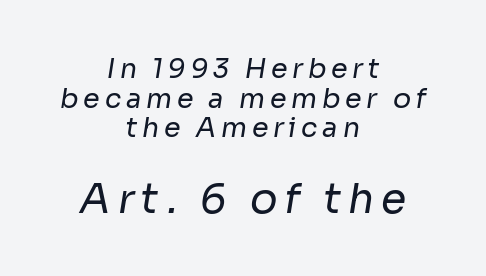
{"serif": "no", "bold": "no", "weight": "regular", "width": "normal", "stroke_contrast": "low", "x_height": "medium", "monospaced": "no", "underline": "no", "align": "center", "line_spacing": "tight", "line_spacing_ratio": 1.1, "larger_block": "second", "size_ratio": 1.52, "glyph_px": 41}
